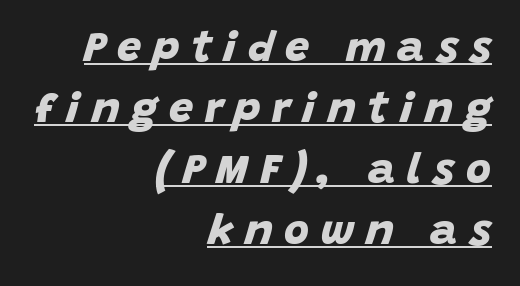
{"serif": "no", "bold": "yes", "weight": "bold", "width": "normal", "stroke_contrast": "low", "x_height": "large", "monospaced": "no", "underline": "yes", "align": "right", "line_spacing": "normal", "line_spacing_ratio": 1.42, "letter_spacing": "wide", "letter_spacing_em": 0.27, "glyph_px": 43}
